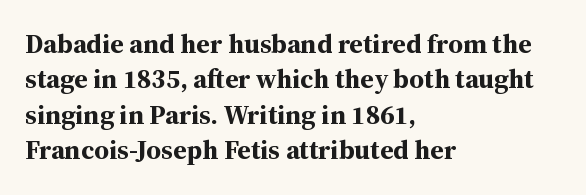
{"italic": "no", "bold": "yes", "underline": "no", "align": "left", "line_spacing": "normal", "line_spacing_ratio": 1.31, "letter_spacing": "normal", "letter_spacing_em": 0.0, "glyph_px": 27}
